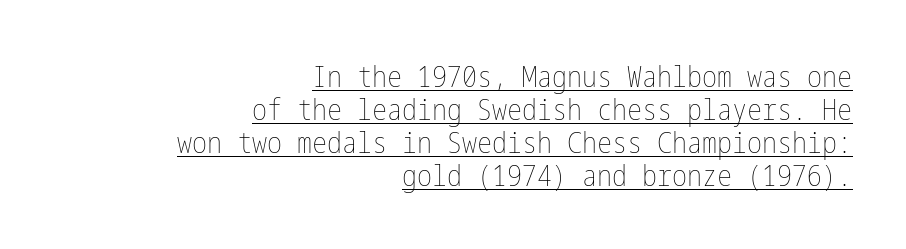
The image shows 30 px thin, condensed type, upright; set right-aligned, tight line spacing (1.1x), normal letter spacing, underlined; low stroke contrast and a medium x-height.
